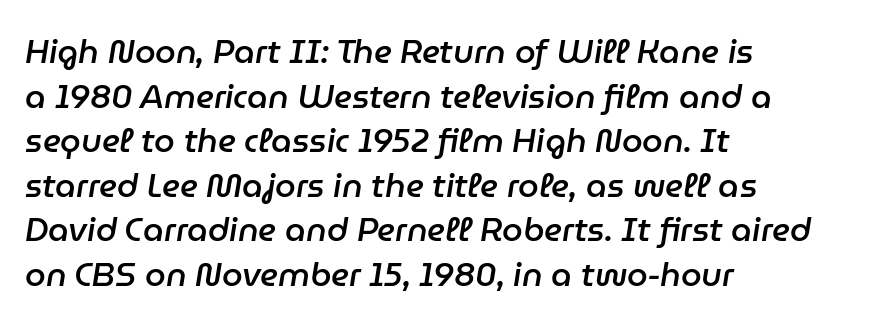
The image shows 33 px semibold type, italic (leaning right); set left-aligned, normal line spacing (1.35x), normal letter spacing, not underlined; low stroke contrast and a medium x-height.
